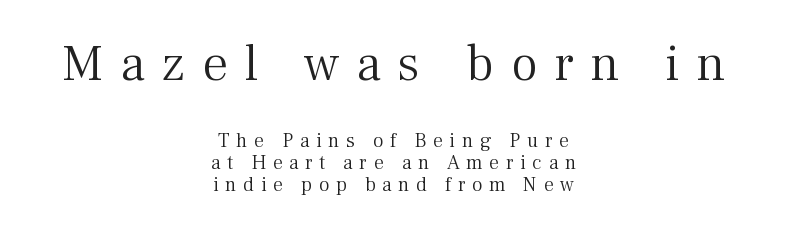
Q: Is the text bold? A: No.
Q: Is the text italic (slanted)? A: No, it is upright.
Q: Is the typeface a serif or a sans-serif typeface? A: Serif.
Q: Is the text underlined? A: No.
Q: How is the paragraph aligned? A: Centered.
Q: Is the spacing between letters normal or unusually wide? A: Unusually wide.
Q: Is the spacing between lines tight, normal or loose? A: Tight.
Q: Which block of text is set in a larger size, the first (top) or the second (bottom)? A: The first (top) one.
Q: Width (condensed, normal, or wide)? A: Normal.
Q: Stroke contrast? A: Medium.
Q: x-height? A: Medium.
Q: Monospaced? A: No.
